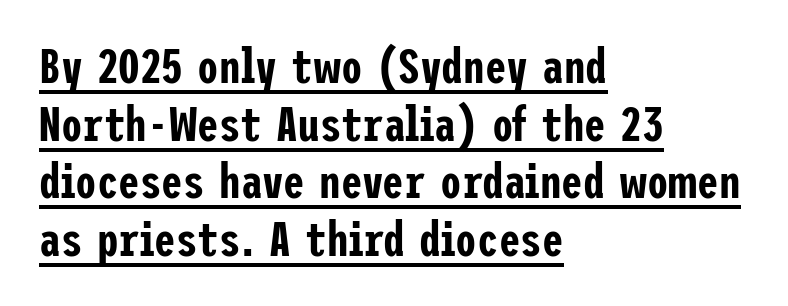
The image shows 48 px condensed sans-serif type, upright; set left-aligned, line spacing 1.2x, normal letter spacing, underlined; low stroke contrast and a medium x-height.
